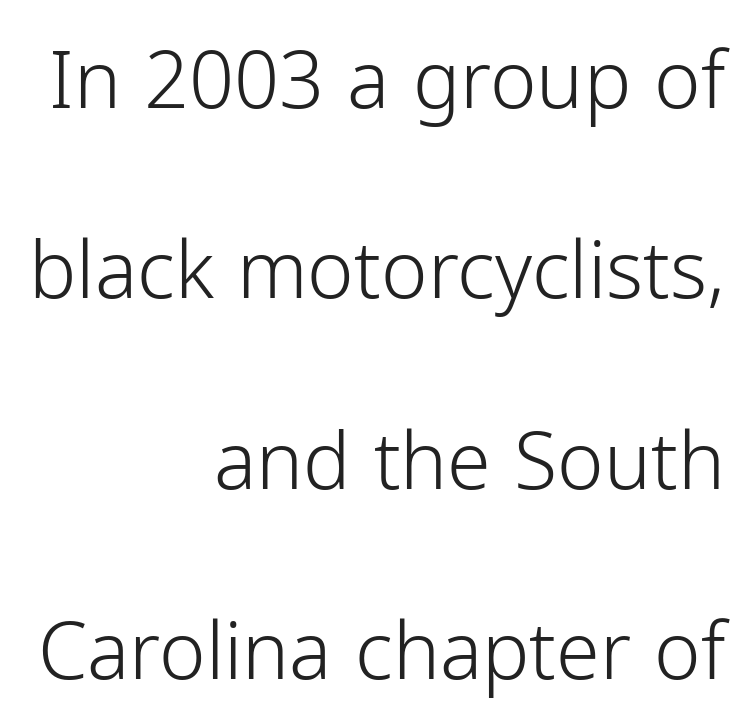
{"serif": "no", "italic": "no", "bold": "no", "weight": "light", "width": "normal", "stroke_contrast": "low", "x_height": "medium", "monospaced": "no", "underline": "no", "align": "right", "line_spacing": "loose", "line_spacing_ratio": 2.41, "letter_spacing": "normal", "letter_spacing_em": 0.0, "glyph_px": 79}
